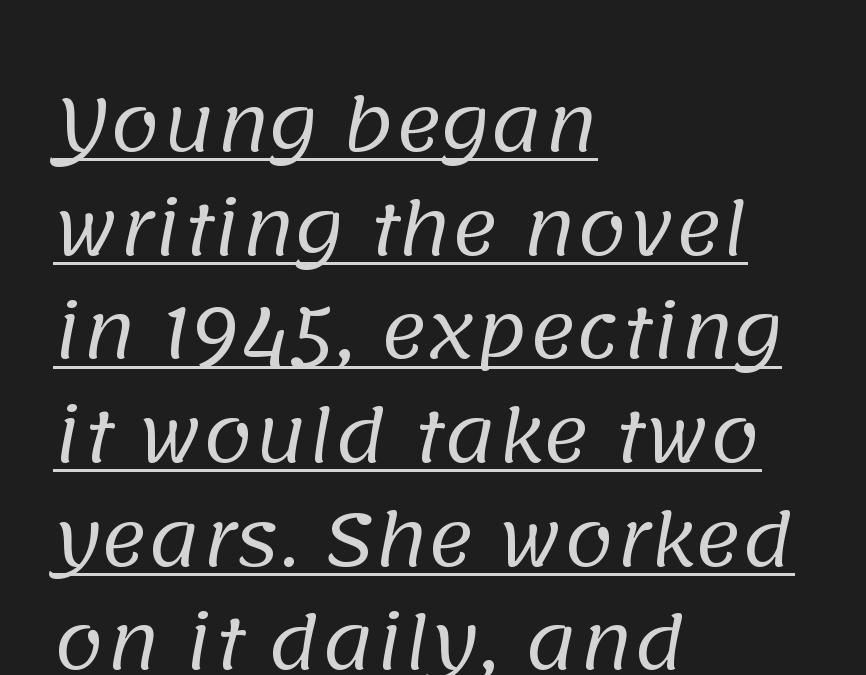
Q: Is the text bold? A: No.
Q: Is the typeface a serif or a sans-serif typeface? A: Sans-serif.
Q: Is the text underlined? A: Yes.
Q: How is the paragraph aligned? A: Left-aligned.
Q: Is the spacing between letters normal or unusually wide? A: Normal.
Q: Is the spacing between lines tight, normal or loose? A: Normal.
Q: Width (condensed, normal, or wide)? A: Normal.
Q: Stroke contrast? A: Low.
Q: x-height? A: Large.
Q: Monospaced? A: No.
